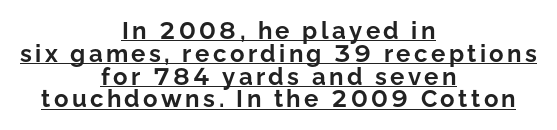
Q: Is the text bold? A: Yes.
Q: Is the text italic (slanted)? A: No, it is upright.
Q: Is the text underlined? A: Yes.
Q: How is the paragraph aligned? A: Centered.
Q: Is the spacing between lines tight, normal or loose? A: Tight.
